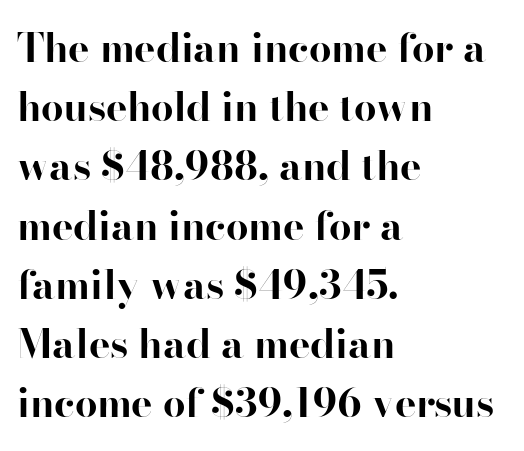
Underline: absent. Strokes here are thick enough to call this a true bold. Do the characters align in a grid? No, the font is proportional. Little horizontal feet cap the strokes, marking this as serif type. Caption: multi-line text, flush left, ragged right. Rendered with straight, roman letterforms.
